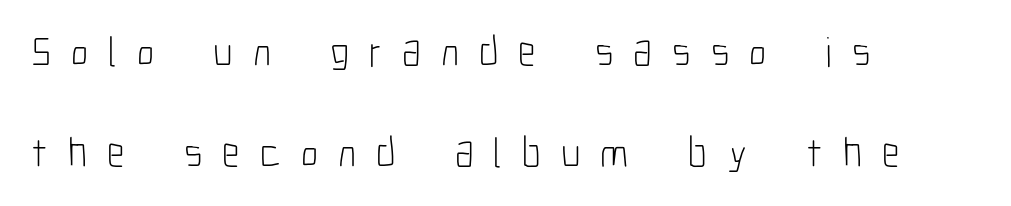
The image shows 42 px light, condensed sans-serif type, upright; set left-aligned, loose line spacing (2.4x), unusually wide letter spacing (+0.48 em), not underlined; low stroke contrast and a medium x-height.
